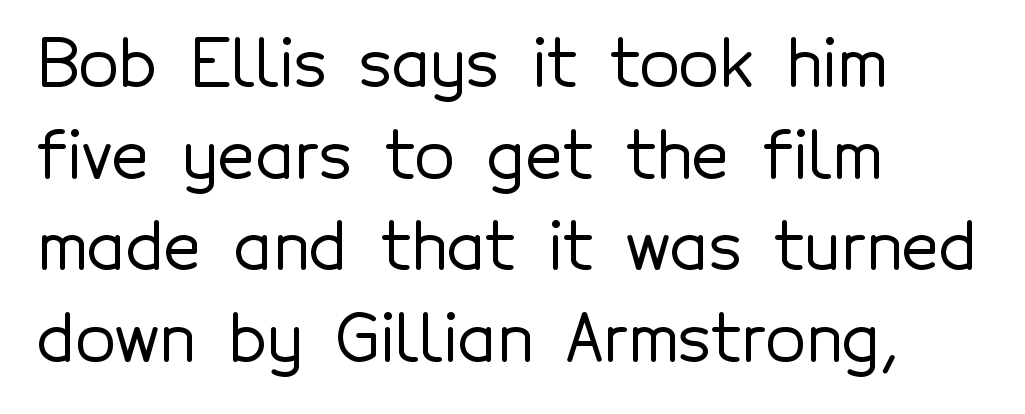
Leading matches the norm, producing a regular column. The passage shown is typed in a proportional face where columns would drift. It's the straight-up-and-down kind of type. A student would call this left alignment; a typographer would say flush left, rag right.
